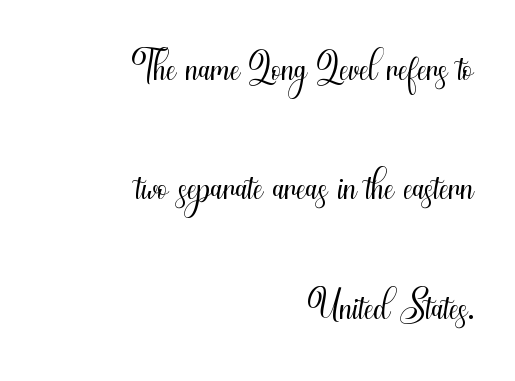
Typographically, this falls in the sans-serif category. Horizontally, the lines are justified to the trailing edge only. Does the leading feel generous? Absolutely, it's lavish. Think of a printed novel: that variable character pitch is what you see here.
